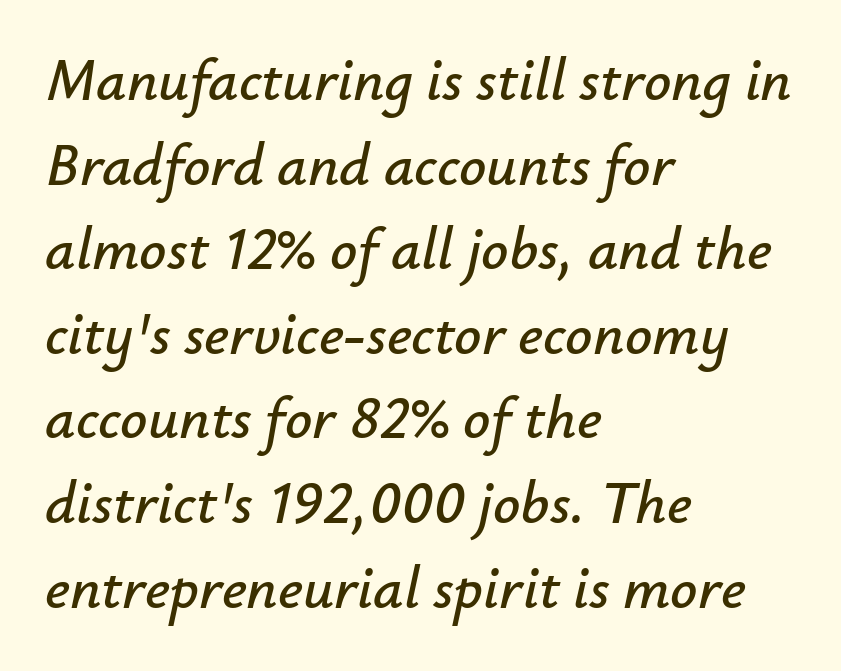
Q: Is the text italic (slanted)? A: Yes, it leans right by about 12 degrees.
Q: Is the text underlined? A: No.
Q: How is the paragraph aligned? A: Left-aligned.
Q: Is the spacing between letters normal or unusually wide? A: Normal.
Q: Is the spacing between lines tight, normal or loose? A: Normal.
Q: Width (condensed, normal, or wide)? A: Normal.
Q: Stroke contrast? A: Low.
Q: x-height? A: Small.
Q: Monospaced? A: No.
